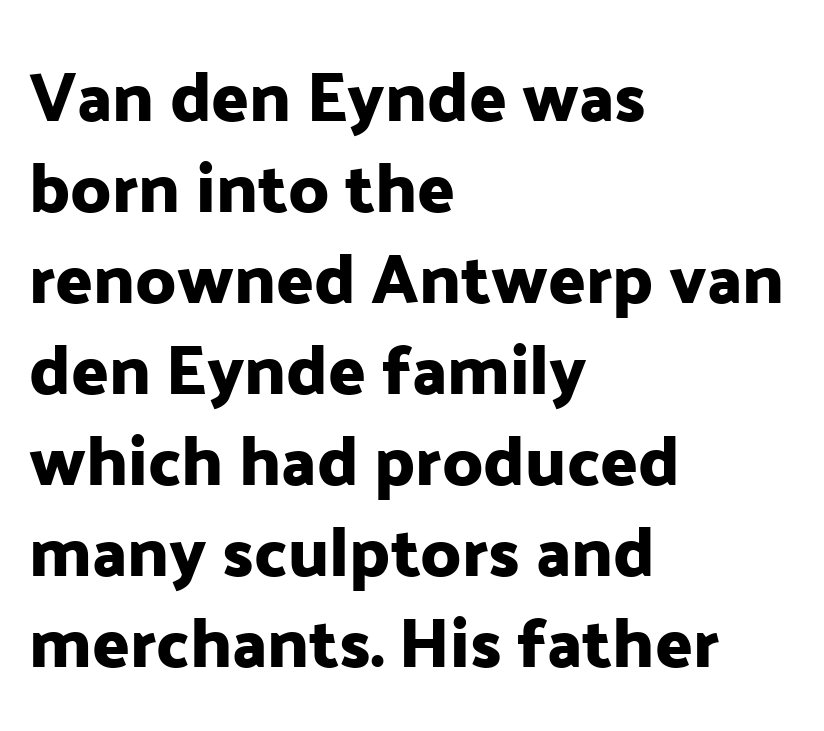
Q: Is the text italic (slanted)? A: No, it is upright.
Q: Is the typeface a serif or a sans-serif typeface? A: Sans-serif.
Q: Is the text underlined? A: No.
Q: How is the paragraph aligned? A: Left-aligned.
Q: Is the spacing between letters normal or unusually wide? A: Normal.
Q: Is the spacing between lines tight, normal or loose? A: Normal.
Q: Width (condensed, normal, or wide)? A: Normal.
Q: Stroke contrast? A: Low.
Q: x-height? A: Medium.
Q: Monospaced? A: No.
